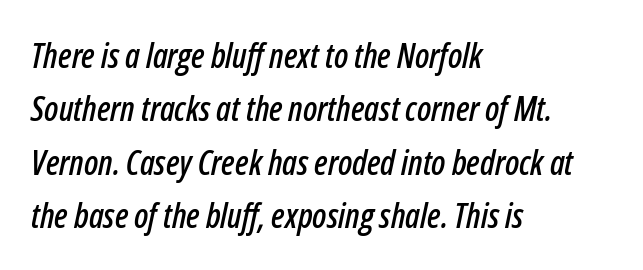
Note the varied advance widths — an 'i' is clearly narrower than an 'm'. Teacher's note: observe the even left margin — that is flush-left alignment. Successive baselines arrive at the customary interval. Tracking here is standard; glyphs follow each other at the usual distance.
